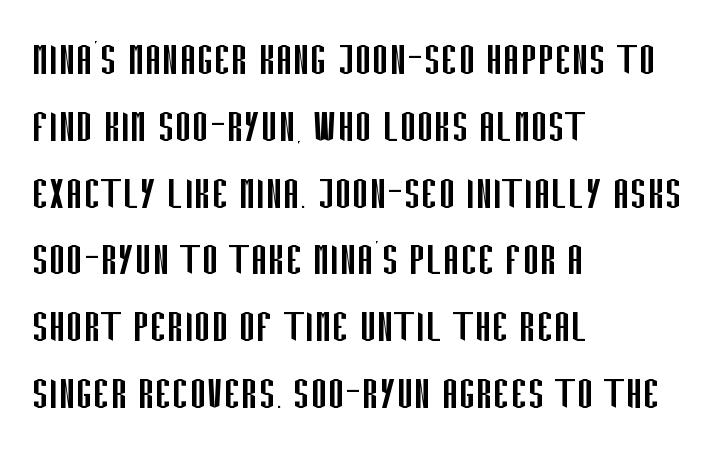
Q: Is the text bold? A: No.
Q: Is the text italic (slanted)? A: No, it is upright.
Q: Is the typeface a serif or a sans-serif typeface? A: Sans-serif.
Q: Is the text underlined? A: No.
Q: How is the paragraph aligned? A: Left-aligned.
Q: Is the spacing between letters normal or unusually wide? A: Normal.
Q: Is the spacing between lines tight, normal or loose? A: Normal.
Q: Width (condensed, normal, or wide)? A: Condensed.
Q: Stroke contrast? A: Low.
Q: x-height? A: Large.
Q: Monospaced? A: No.
